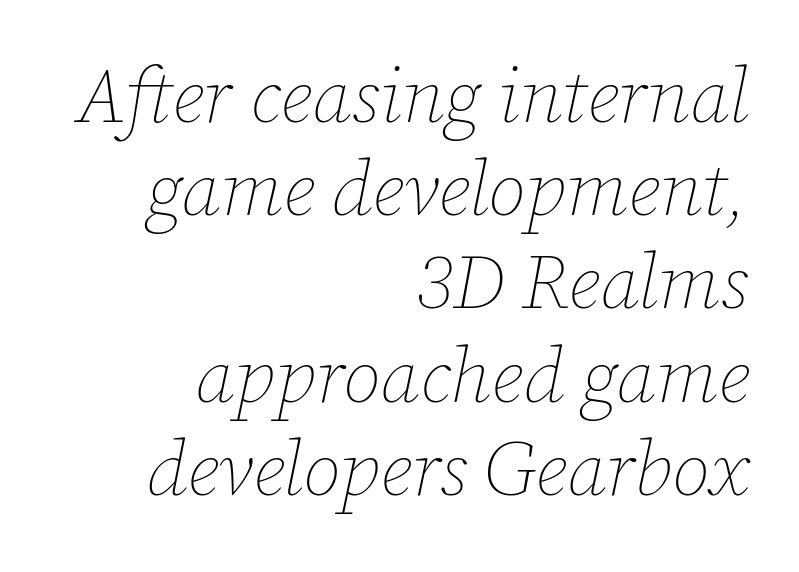
You could not count columns in this text — the font is proportionally spaced. Each word holds together tightly as a unit, with standard inter-letter gaps. There's an unmistakable incline to the writing here. Any mark beneath the type? The region is blank. A student would call this right alignment; a typographer would say flush right, rag left. The strokes are not fattened; the text isn't bold.
